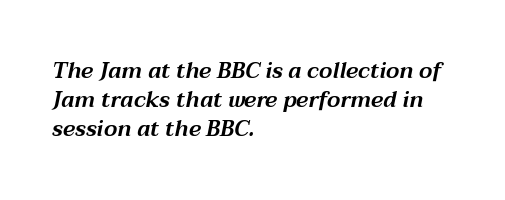
Leading matches the norm, producing a regular column. Yep, that's italic — everything's leaning. Compared with a centered layout, this one pins lines to the left instead. Underlining? Definitely not there.
